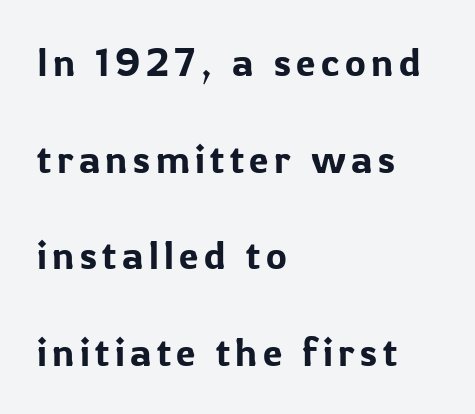
{"serif": "no", "italic": "no", "width": "normal", "stroke_contrast": "low", "x_height": "medium", "monospaced": "no", "underline": "no", "align": "left", "line_spacing": "loose", "line_spacing_ratio": 2.48, "glyph_px": 39}
